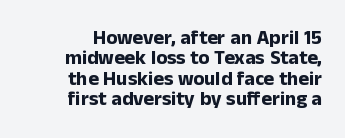
The image shows 20 px bold type, upright; set right-aligned, tight line spacing (1.02x), normal letter spacing, not underlined.
